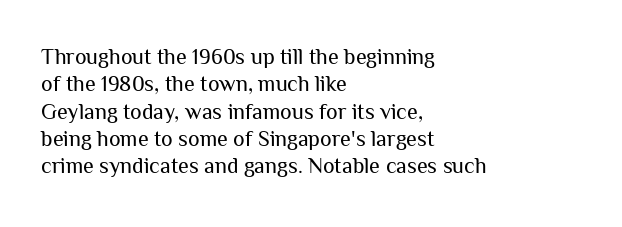
{"italic": "no", "bold": "no", "underline": "no", "align": "left", "line_spacing_ratio": 1.24, "letter_spacing": "normal", "letter_spacing_em": 0.0, "glyph_px": 22}
